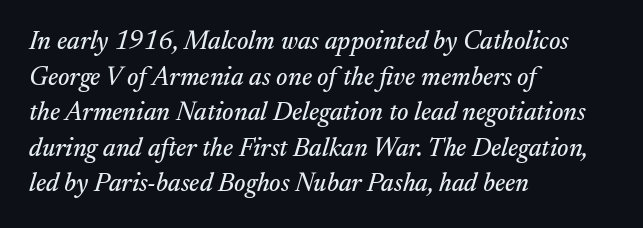
The image shows 26 px text type, italic (leaning right); set left-aligned, normal line spacing (1.37x), normal letter spacing, not underlined.
